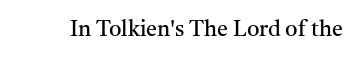
The image shows 22 px text type, upright; set normal letter spacing, not underlined.
